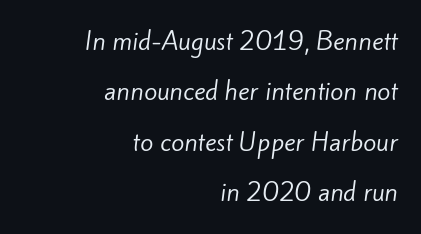
Casual observation: everything's shoved over to the right. Words appear dense and cohesive because spacing is normal. The characters are drawn with everyday or finer stroke widths. Leading: increased. Only glyphs here, with clear space below each row.
